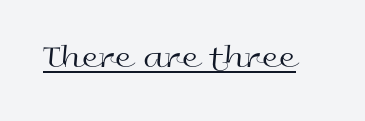
The image shows 34 px regular-weight, wide sans-serif type, upright; set normal letter spacing, underlined; a medium x-height.
